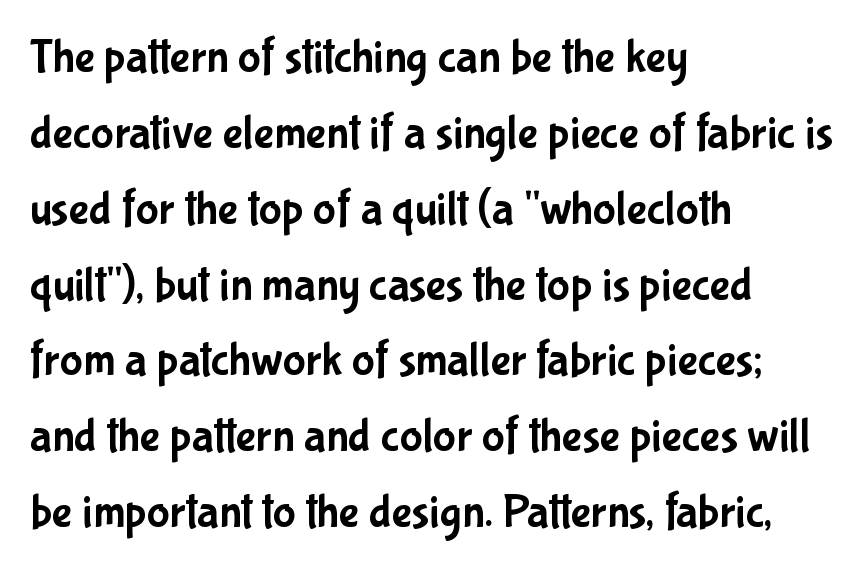
Q: Is the text italic (slanted)? A: No, it is upright.
Q: Is the typeface a serif or a sans-serif typeface? A: Sans-serif.
Q: Is the text underlined? A: No.
Q: How is the paragraph aligned? A: Left-aligned.
Q: Is the spacing between letters normal or unusually wide? A: Normal.
Q: Is the spacing between lines tight, normal or loose? A: Normal.
Q: Width (condensed, normal, or wide)? A: Condensed.
Q: Stroke contrast? A: Low.
Q: x-height? A: Medium.
Q: Monospaced? A: No.
